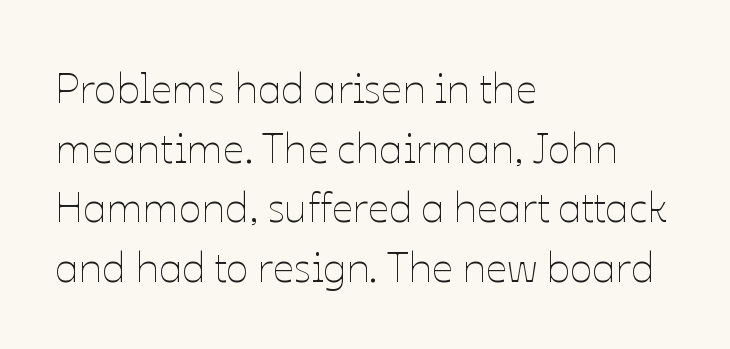
Does the lettering tilt? It doesn't — this is upright. Do the characters align in a grid? No, the font is proportional. Here the glyphs are tracked normally, forming tight word shapes. A student would call this left alignment; a typographer would say flush left, rag right. Each row of text sits above clean, open space.
